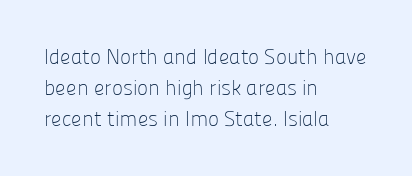
The image shows 21 px text type, upright; set left-aligned, normal line spacing (1.47x), normal letter spacing, not underlined.
